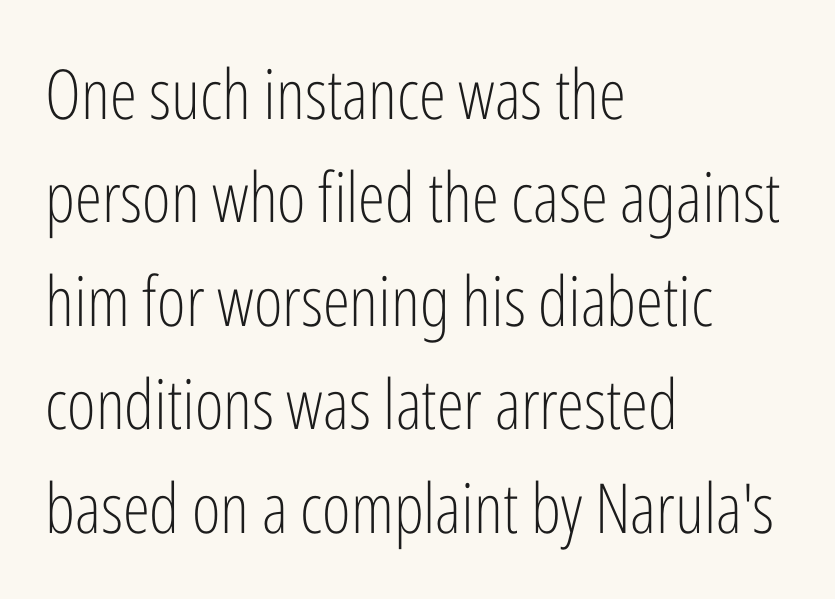
Q: Is the text bold? A: No.
Q: Is the text italic (slanted)? A: No, it is upright.
Q: Is the typeface a serif or a sans-serif typeface? A: Sans-serif.
Q: Is the text underlined? A: No.
Q: How is the paragraph aligned? A: Left-aligned.
Q: Is the spacing between letters normal or unusually wide? A: Normal.
Q: Is the spacing between lines tight, normal or loose? A: Normal.
Q: Width (condensed, normal, or wide)? A: Condensed.
Q: Stroke contrast? A: Low.
Q: x-height? A: Medium.
Q: Monospaced? A: No.
